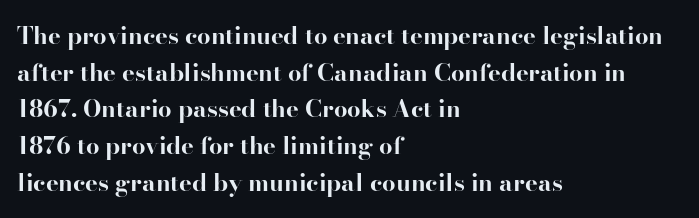
The image shows 24 px bold type, upright; set left-aligned, normal line spacing (1.53x), normal letter spacing, not underlined.
